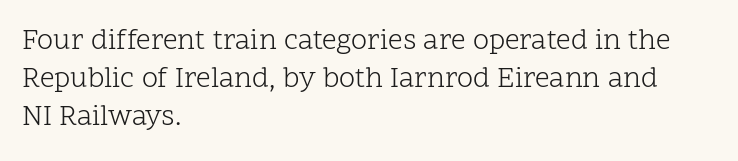
The image shows 29 px light serif type, upright; set left-aligned, normal line spacing (1.31x), normal letter spacing, not underlined; low stroke contrast and a medium x-height.
